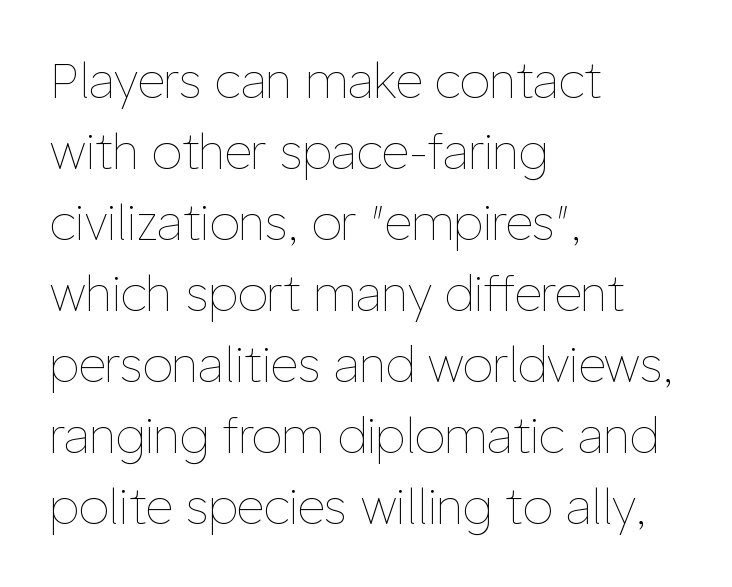
{"italic": "no", "bold": "no", "weight": "thin", "width": "normal", "stroke_contrast": "low", "x_height": "medium", "monospaced": "no", "underline": "no", "align": "left", "line_spacing": "normal", "line_spacing_ratio": 1.48, "letter_spacing": "normal", "letter_spacing_em": 0.0, "glyph_px": 48}
